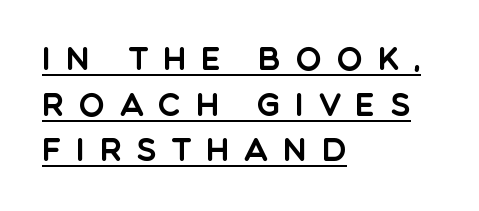
Q: Is the text italic (slanted)? A: No, it is upright.
Q: Is the typeface a serif or a sans-serif typeface? A: Sans-serif.
Q: Is the text underlined? A: Yes.
Q: How is the paragraph aligned? A: Left-aligned.
Q: Is the spacing between letters normal or unusually wide? A: Unusually wide.
Q: Is the spacing between lines tight, normal or loose? A: Normal.
Q: Width (condensed, normal, or wide)? A: Normal.
Q: x-height? A: Large.
Q: Monospaced? A: No.
